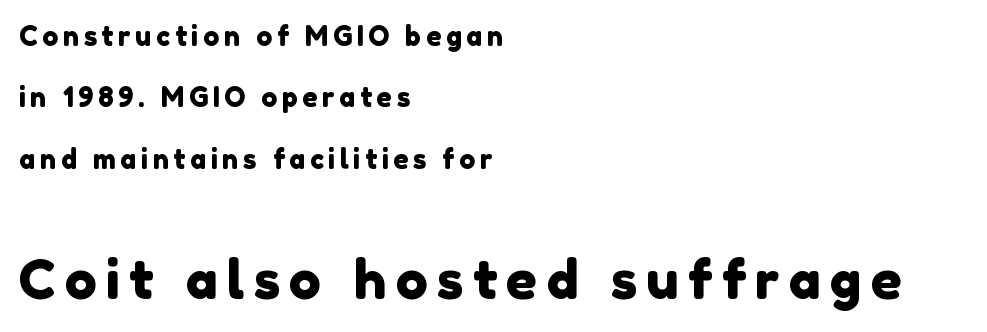
Q: Is the typeface a serif or a sans-serif typeface? A: Sans-serif.
Q: Is the text underlined? A: No.
Q: How is the paragraph aligned? A: Left-aligned.
Q: Is the spacing between lines tight, normal or loose? A: Loose.
Q: Which block of text is set in a larger size, the first (top) or the second (bottom)? A: The second (bottom) one.
Q: Width (condensed, normal, or wide)? A: Normal.
Q: x-height? A: Medium.
Q: Monospaced? A: No.
